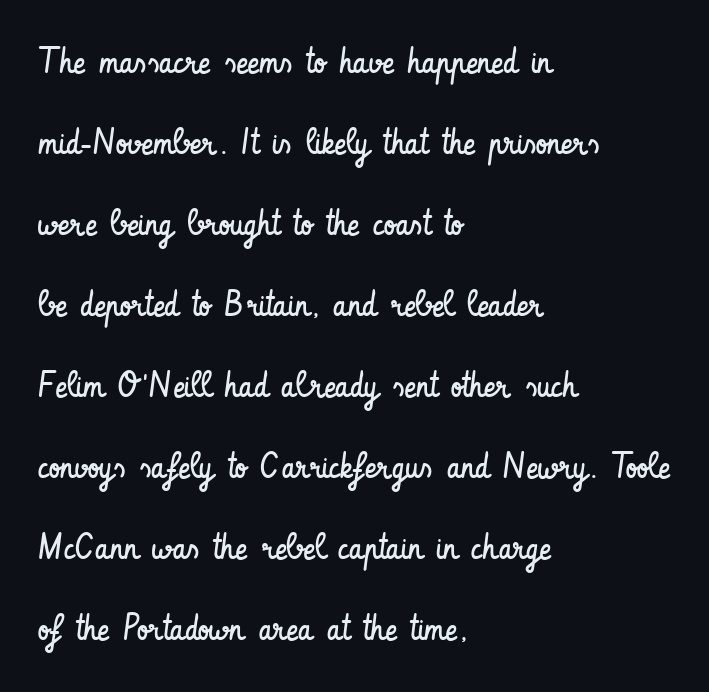
Italic: no, the glyphs are upright roman. The passage is arranged the way most books set body copy — flush left. The font family rendered here belongs to the sans-serif group. This sample uses plain, unmodified letter spacing. Reading down the column, the eye jumps a long way to each next line. Descenders hang freely into open space.
